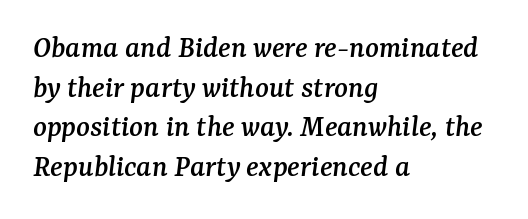
{"serif": "yes", "italic": "yes", "lean": "right", "slant_degrees": 7, "width": "normal", "stroke_contrast": "medium", "x_height": "medium", "monospaced": "no", "underline": "no", "align": "left", "line_spacing_ratio": 1.24, "letter_spacing": "normal", "letter_spacing_em": 0.0, "glyph_px": 32}
